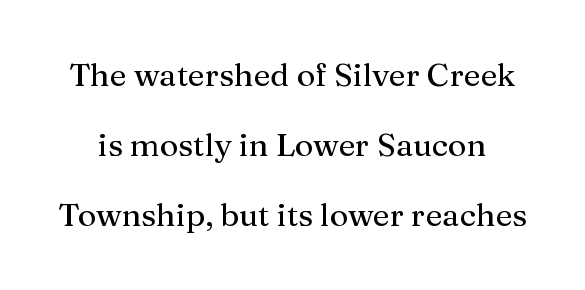
The baseline area is clear. The typography opts for an upright posture over an oblique one. The space between consecutive lines is lavish. Do the characters align in a grid? No, the font is proportional. Spacing between characters is what you'd get straight out of the box. Yep, those are serifs on the letters.
